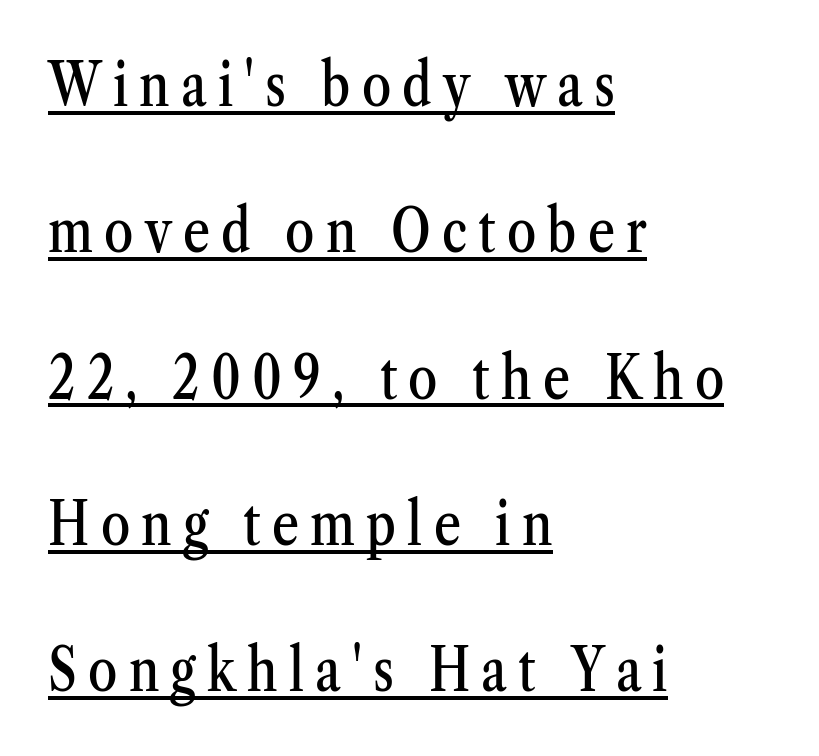
The image shows 59 px condensed serif type, upright; set left-aligned, loose line spacing (2.48x), underlined; medium stroke contrast and a medium x-height.
